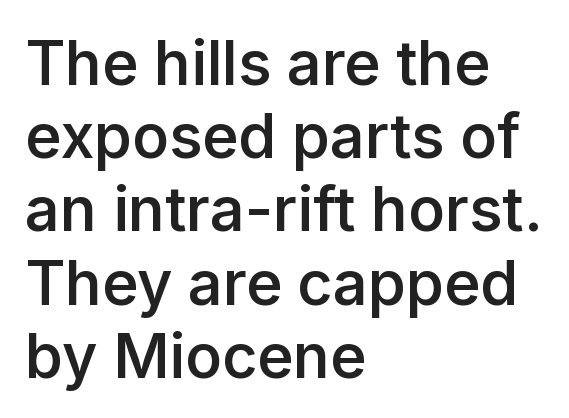
The image shows 61 px semibold sans-serif type, upright; set left-aligned, line spacing 1.2x, normal letter spacing, not underlined; low stroke contrast and a medium x-height.
